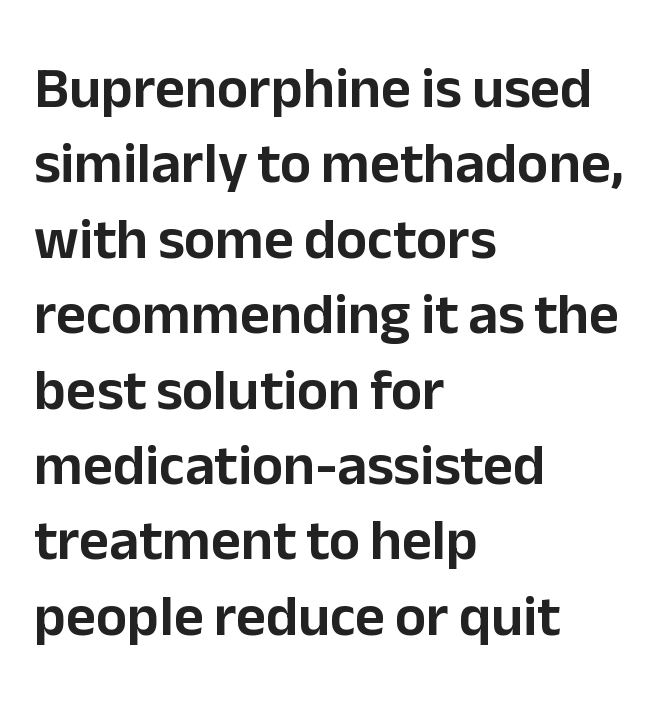
{"serif": "no", "italic": "no", "width": "normal", "stroke_contrast": "low", "x_height": "medium", "monospaced": "no", "underline": "no", "align": "left", "line_spacing": "normal", "line_spacing_ratio": 1.3, "letter_spacing": "normal", "letter_spacing_em": 0.0, "glyph_px": 58}
